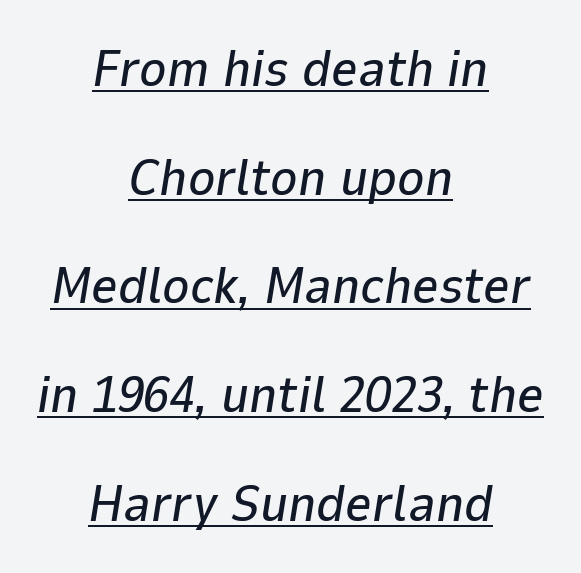
Q: Is the text italic (slanted)? A: Yes, it leans right by about 9 degrees.
Q: Is the text underlined? A: Yes.
Q: How is the paragraph aligned? A: Centered.
Q: Is the spacing between letters normal or unusually wide? A: Normal.
Q: Is the spacing between lines tight, normal or loose? A: Loose.
Q: Width (condensed, normal, or wide)? A: Normal.
Q: Stroke contrast? A: Low.
Q: x-height? A: Medium.
Q: Monospaced? A: No.
